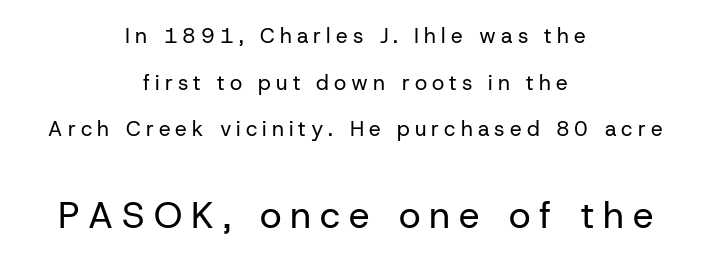
Q: Is the text bold? A: No.
Q: Is the text italic (slanted)? A: No, it is upright.
Q: Is the typeface a serif or a sans-serif typeface? A: Sans-serif.
Q: Is the text underlined? A: No.
Q: How is the paragraph aligned? A: Centered.
Q: Is the spacing between letters normal or unusually wide? A: Unusually wide.
Q: Is the spacing between lines tight, normal or loose? A: Loose.
Q: Which block of text is set in a larger size, the first (top) or the second (bottom)? A: The second (bottom) one.
Q: Width (condensed, normal, or wide)? A: Normal.
Q: Stroke contrast? A: Low.
Q: x-height? A: Medium.
Q: Monospaced? A: No.
